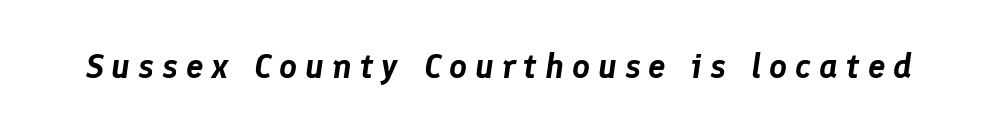
Q: Is the text italic (slanted)? A: Yes, it leans right by about 8 degrees.
Q: Is the text underlined? A: No.
Q: Is the spacing between letters normal or unusually wide? A: Unusually wide.
Q: Width (condensed, normal, or wide)? A: Normal.
Q: Stroke contrast? A: Low.
Q: x-height? A: Medium.
Q: Monospaced? A: No.
